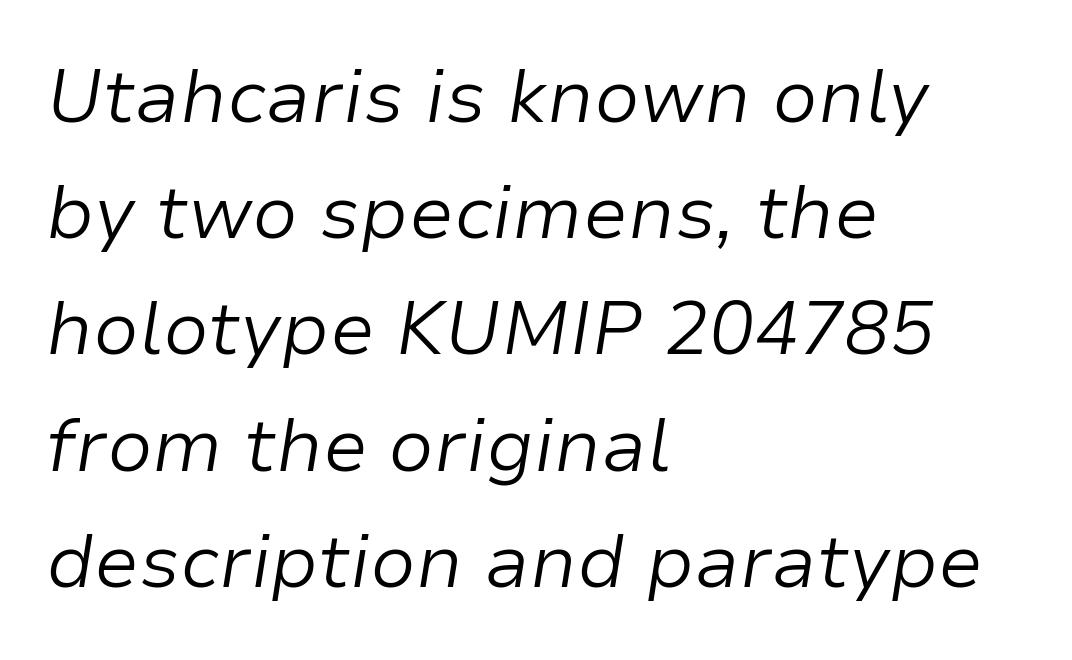
This sample uses an oblique cut, with every glyph tilted off the vertical. The gap between lines stays unmarked. Default kerning and tracking; the words read as compact shapes. Summary of weight: not heavy and not bold. The designer left line spacing at the default. The rendering anchors every line to the left-hand side.
